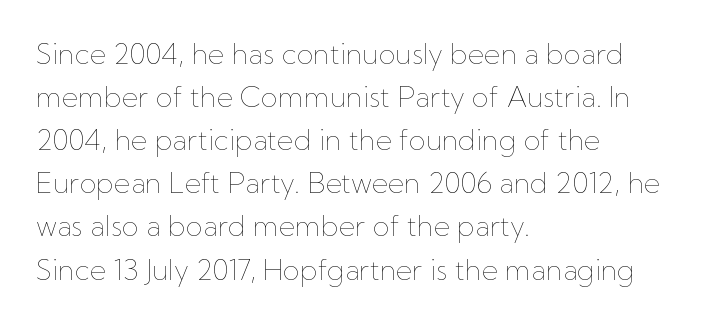
Q: Is the text bold? A: No.
Q: Is the text italic (slanted)? A: No, it is upright.
Q: Is the text underlined? A: No.
Q: How is the paragraph aligned? A: Left-aligned.
Q: Is the spacing between letters normal or unusually wide? A: Normal.
Q: Is the spacing between lines tight, normal or loose? A: Normal.
Q: Width (condensed, normal, or wide)? A: Normal.
Q: Stroke contrast? A: Low.
Q: x-height? A: Medium.
Q: Monospaced? A: No.
